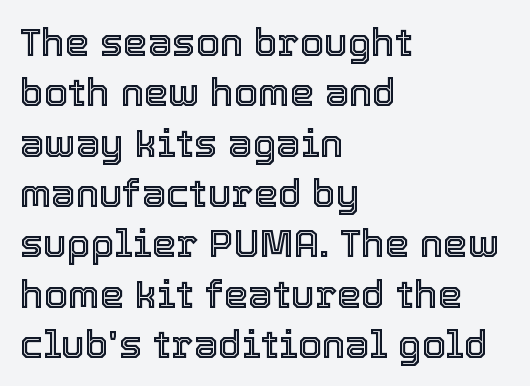
{"italic": "no", "width": "normal", "x_height": "medium", "monospaced": "no", "underline": "no", "align": "left", "line_spacing": "normal", "line_spacing_ratio": 1.29, "letter_spacing": "normal", "letter_spacing_em": 0.0, "glyph_px": 39}
